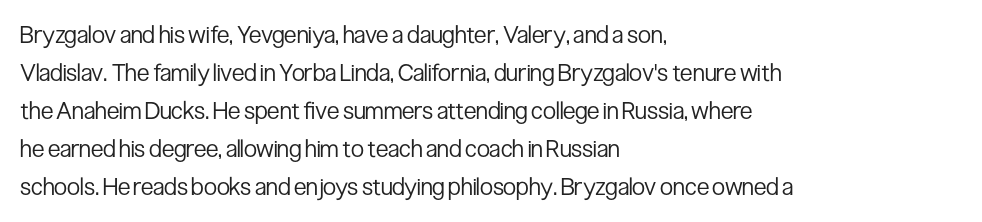
The image shows 24 px text type, upright; set left-aligned, normal line spacing (1.58x), normal letter spacing, not underlined.
